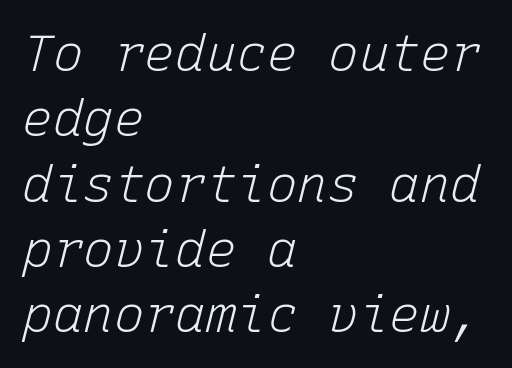
Q: Is the text bold? A: No.
Q: Is the text italic (slanted)? A: Yes, it leans right by about 15 degrees.
Q: Is the text underlined? A: No.
Q: How is the paragraph aligned? A: Left-aligned.
Q: Is the spacing between letters normal or unusually wide? A: Normal.
Q: Is the spacing between lines tight, normal or loose? A: Normal.
Q: Width (condensed, normal, or wide)? A: Normal.
Q: Stroke contrast? A: Low.
Q: x-height? A: Medium.
Q: Monospaced? A: Yes.
